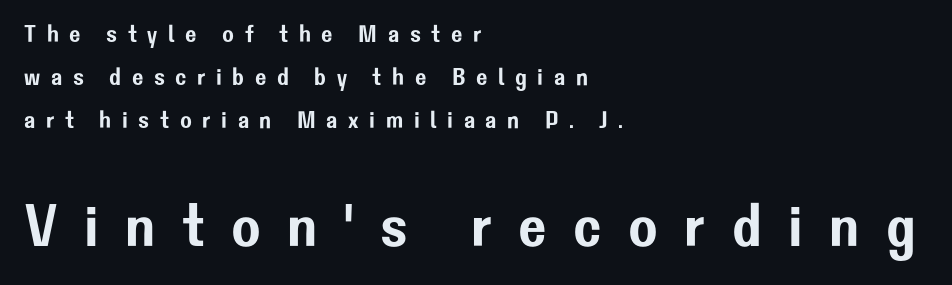
{"serif": "no", "italic": "no", "width": "normal", "stroke_contrast": "low", "x_height": "medium", "monospaced": "no", "underline": "no", "align": "left", "line_spacing_ratio": 1.8, "letter_spacing": "wide", "letter_spacing_em": 0.44, "larger_block": "second", "size_ratio": 2.5, "glyph_px": 60}
